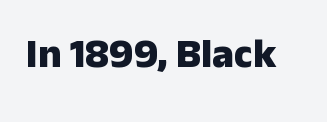
Is this a fixed-width face? No — the glyphs have proportional, varying widths. The type sits square on the baseline with zero lean. Nope, no serifs anywhere on these letters. Observe the ordinary spacing: letters are neighbours, not strangers. The area under the type is left untouched.
